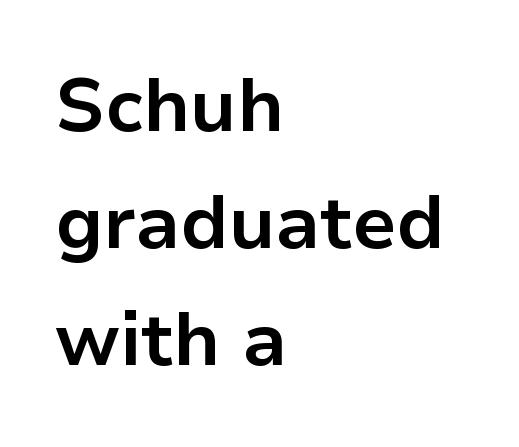
Typesetter's note: full bold, strokes at maximum text heaviness. The face used here is proportionally spaced, like ordinary book or web type. Reading down the block, your eye returns to a fixed left position each line. Honestly, the letter spacing is just normal — you wouldn't notice it.
